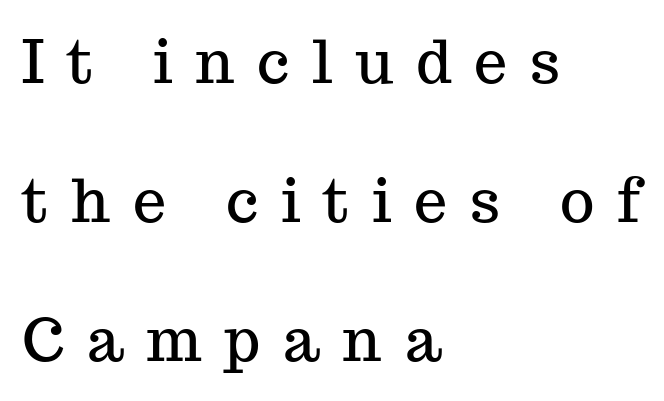
Q: Is the text italic (slanted)? A: No, it is upright.
Q: Is the typeface a serif or a sans-serif typeface? A: Serif.
Q: Is the text underlined? A: No.
Q: How is the paragraph aligned? A: Left-aligned.
Q: Is the spacing between letters normal or unusually wide? A: Unusually wide.
Q: Is the spacing between lines tight, normal or loose? A: Loose.
Q: Width (condensed, normal, or wide)? A: Normal.
Q: Stroke contrast? A: Medium.
Q: x-height? A: Medium.
Q: Monospaced? A: No.
